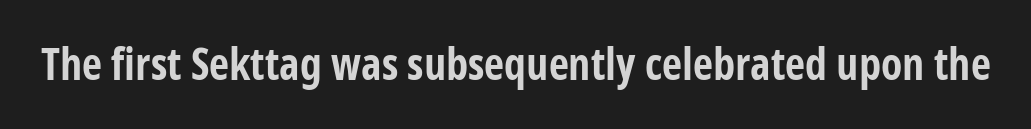
The font's upright variant was chosen for this text. The letters sit at their default tracking, neither squeezed nor spread. Weight check: bold — yes, fully. The glyphs in this specimen are sans serif. Letters rest on an invisible, unmarked baseline.
